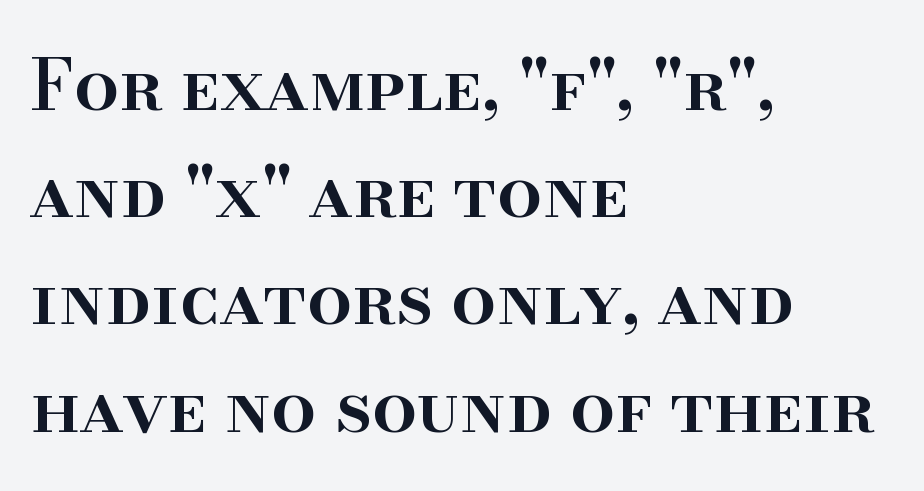
Q: Is the text bold? A: Semi-bold.
Q: Is the text italic (slanted)? A: No, it is upright.
Q: Is the typeface a serif or a sans-serif typeface? A: Serif.
Q: Is the text underlined? A: No.
Q: How is the paragraph aligned? A: Left-aligned.
Q: Is the spacing between letters normal or unusually wide? A: Normal.
Q: Is the spacing between lines tight, normal or loose? A: Normal.
Q: Width (condensed, normal, or wide)? A: Normal.
Q: Stroke contrast? A: High.
Q: x-height? A: Small.
Q: Monospaced? A: No.
